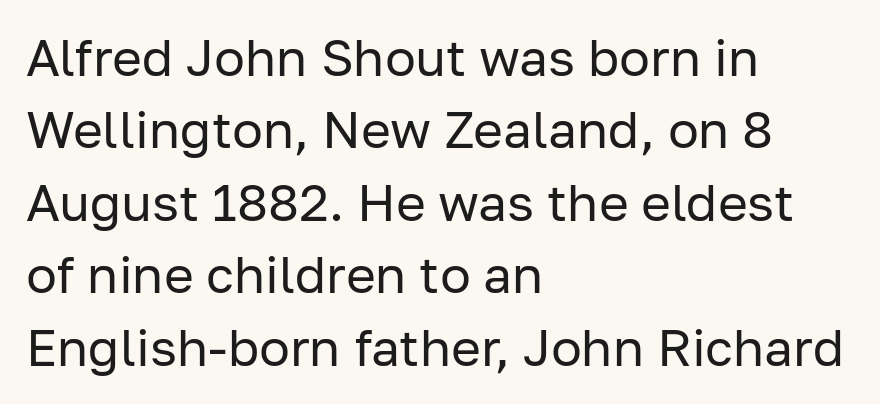
Q: Is the text bold? A: No.
Q: Is the text italic (slanted)? A: No, it is upright.
Q: Is the typeface a serif or a sans-serif typeface? A: Sans-serif.
Q: Is the text underlined? A: No.
Q: How is the paragraph aligned? A: Left-aligned.
Q: Is the spacing between letters normal or unusually wide? A: Normal.
Q: Is the spacing between lines tight, normal or loose? A: Normal.
Q: Width (condensed, normal, or wide)? A: Normal.
Q: Stroke contrast? A: Low.
Q: x-height? A: Medium.
Q: Monospaced? A: No.
